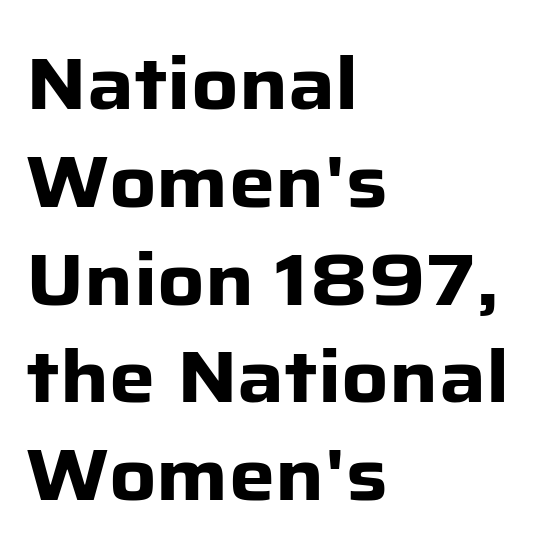
{"serif": "no", "italic": "no", "bold": "yes", "weight": "heavy", "width": "normal", "stroke_contrast": "low", "x_height": "medium", "monospaced": "no", "underline": "no", "align": "left", "line_spacing": "normal", "line_spacing_ratio": 1.34, "letter_spacing": "normal", "letter_spacing_em": 0.0, "glyph_px": 73}
